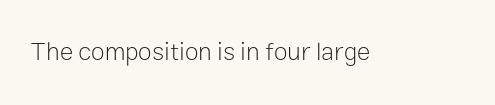
The image shows 25 px text type, upright; set normal letter spacing, not underlined.
